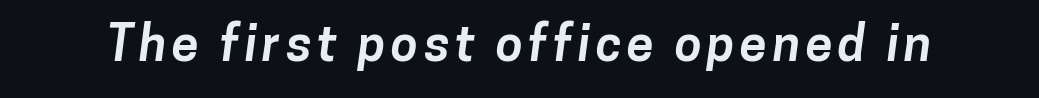
Q: Is the text bold? A: Yes.
Q: Is the typeface a serif or a sans-serif typeface? A: Sans-serif.
Q: Is the text underlined? A: No.
Q: Width (condensed, normal, or wide)? A: Normal.
Q: Stroke contrast? A: Low.
Q: x-height? A: Medium.
Q: Monospaced? A: No.
